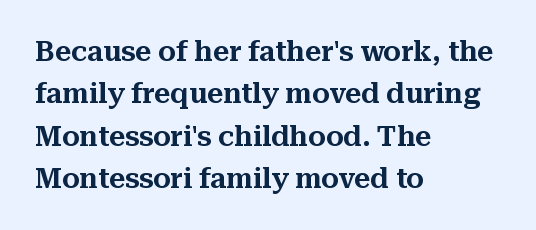
The image shows 28 px serif type, upright; set left-aligned, normal line spacing (1.51x), normal letter spacing, not underlined; medium stroke contrast and a medium x-height.
